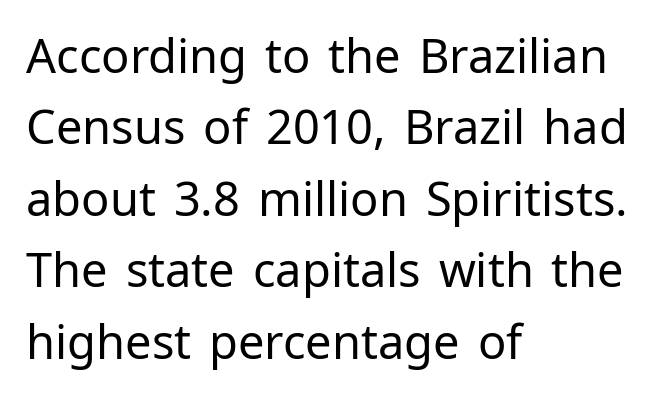
Spacing verdict: proportional, widths tailored to each character. Notice how the passage keeps a crisp vertical edge on the left only. Honestly, the row spacing looks completely unremarkable. Lines of text with bare space underneath. Nothing unusual about the tracking: characters are spaced as the font intends.
